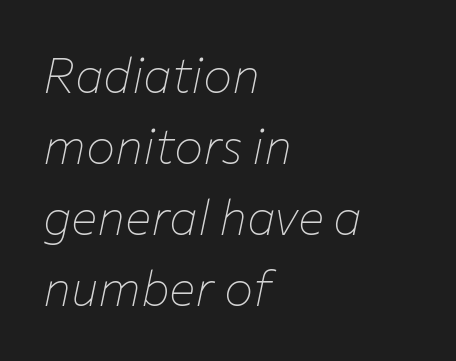
The image shows 49 px thin type, italic (leaning right); set left-aligned, normal line spacing (1.45x), normal letter spacing, not underlined; low stroke contrast and a medium x-height.
